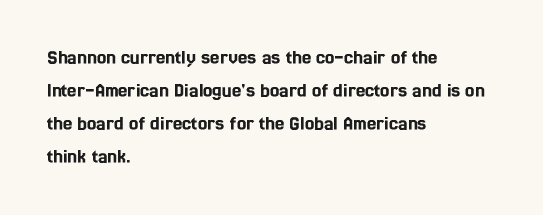
The image shows 21 px text type, upright; set left-aligned, normal line spacing (1.57x), normal letter spacing, not underlined.
